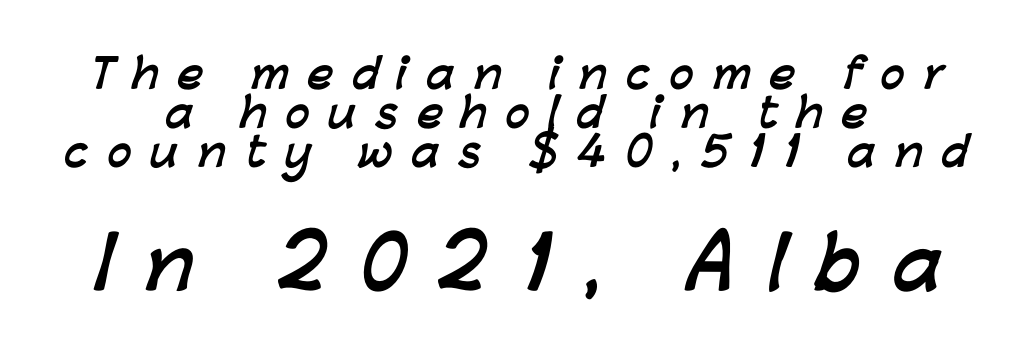
Baseline-to-baseline distance is barely more than the letter height. The setting favours the middle, as headings and verse often do. The letters in the lower block stand taller than those in the block above. Regarding serifs, this sample does without them. Bold? Absolutely — the strokes are thick and heavy. Unmarked baselines from the first word to the last.
